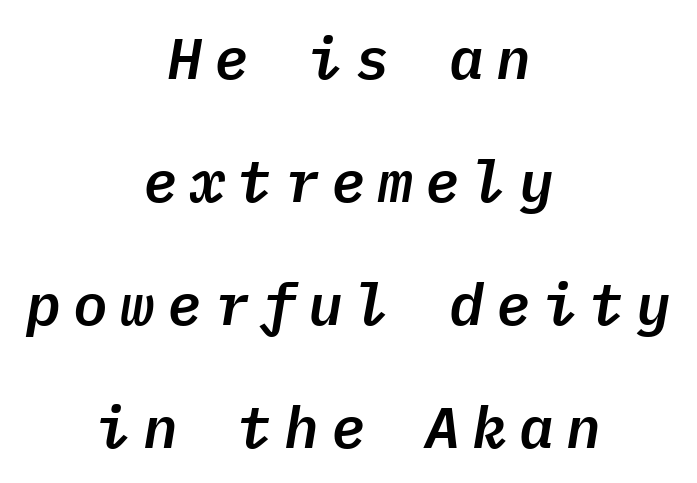
{"italic": "yes", "lean": "right", "slant_degrees": 9, "width": "normal", "stroke_contrast": "low", "x_height": "medium", "monospaced": "yes", "underline": "no", "align": "center", "line_spacing": "loose", "line_spacing_ratio": 2.12, "letter_spacing": "wide", "letter_spacing_em": 0.21, "glyph_px": 58}
